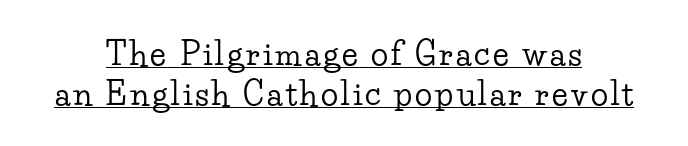
Q: Is the text italic (slanted)? A: No, it is upright.
Q: Is the typeface a serif or a sans-serif typeface? A: Serif.
Q: Is the text underlined? A: Yes.
Q: How is the paragraph aligned? A: Centered.
Q: Is the spacing between lines tight, normal or loose? A: Normal.
Q: Width (condensed, normal, or wide)? A: Wide.
Q: Stroke contrast? A: Low.
Q: x-height? A: Small.
Q: Monospaced? A: No.
